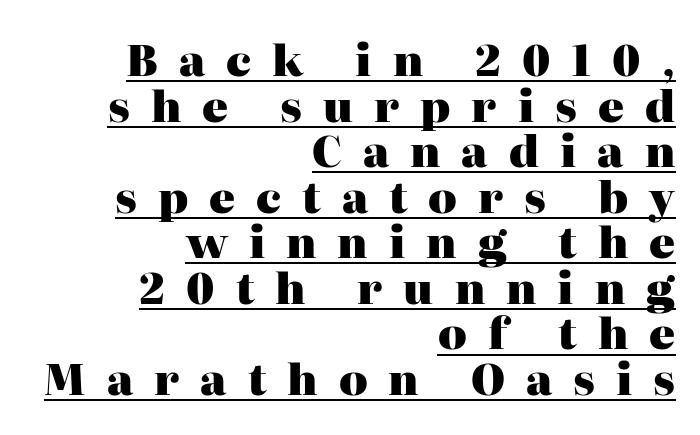
Q: Is the text bold? A: Yes.
Q: Is the text italic (slanted)? A: No, it is upright.
Q: Is the typeface a serif or a sans-serif typeface? A: Serif.
Q: Is the text underlined? A: Yes.
Q: How is the paragraph aligned? A: Right-aligned.
Q: Is the spacing between letters normal or unusually wide? A: Unusually wide.
Q: Is the spacing between lines tight, normal or loose? A: Tight.
Q: Width (condensed, normal, or wide)? A: Normal.
Q: Stroke contrast? A: High.
Q: x-height? A: Medium.
Q: Monospaced? A: No.
